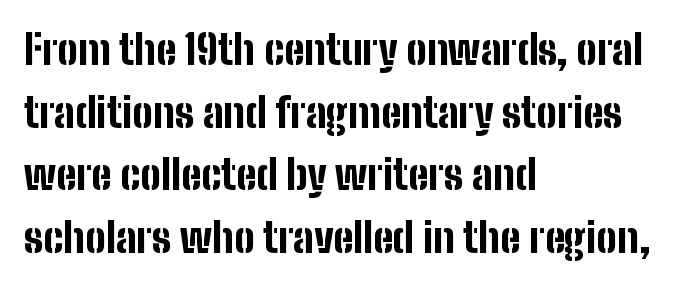
{"serif": "no", "italic": "no", "bold": "yes", "weight": "bold", "width": "condensed", "stroke_contrast": "low", "x_height": "medium", "monospaced": "no", "underline": "no", "align": "left", "line_spacing": "normal", "line_spacing_ratio": 1.53, "letter_spacing": "normal", "letter_spacing_em": 0.0, "glyph_px": 41}
